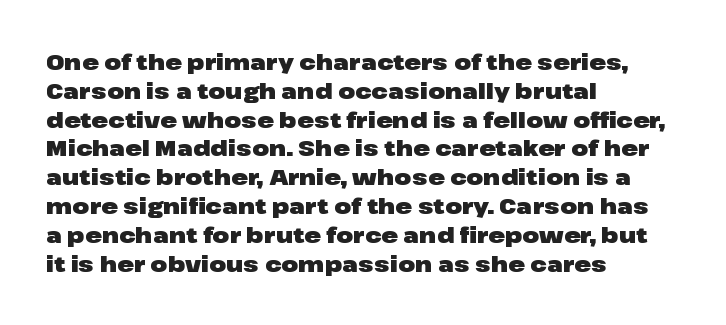
The image shows 22 px bold type, upright; set left-aligned, normal line spacing (1.31x), normal letter spacing, not underlined.
